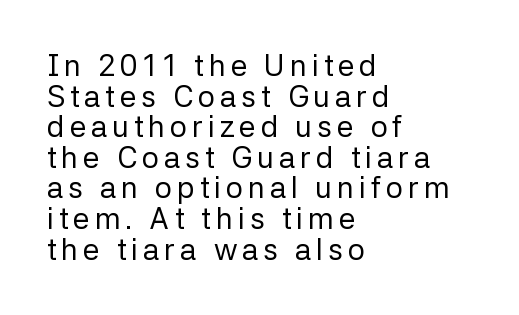
Q: Is the text bold? A: No.
Q: Is the text italic (slanted)? A: No, it is upright.
Q: Is the typeface a serif or a sans-serif typeface? A: Sans-serif.
Q: Is the text underlined? A: No.
Q: How is the paragraph aligned? A: Left-aligned.
Q: Is the spacing between lines tight, normal or loose? A: Tight.
Q: Width (condensed, normal, or wide)? A: Normal.
Q: Stroke contrast? A: Low.
Q: x-height? A: Medium.
Q: Monospaced? A: No.
